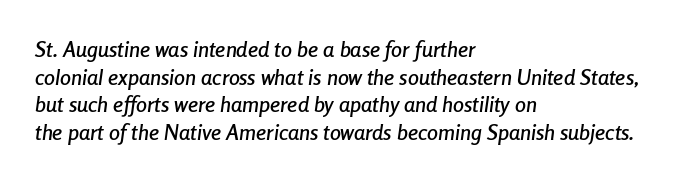
The image shows 22 px text type, italic (leaning right); set left-aligned, normal line spacing (1.26x), normal letter spacing, not underlined.
